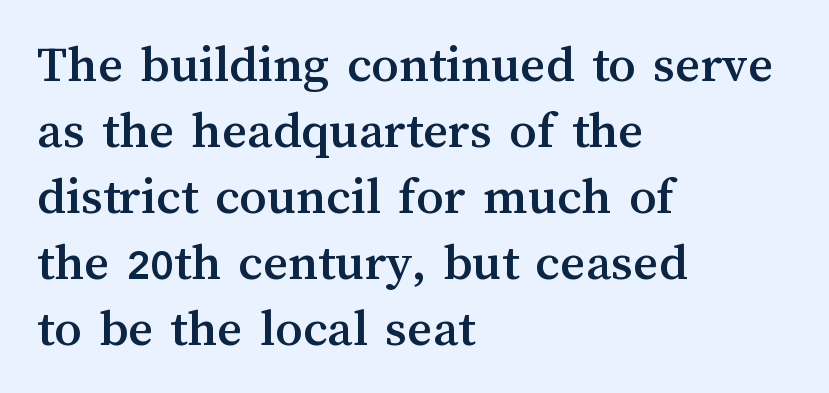
Rule under the text: the space is simply empty. The passage shown has conventional tracking throughout. The specimen reads as upright at a glance. In CSS terms this would be text-align: left. Looks like regular typesetting: each glyph gets only the width it needs.
